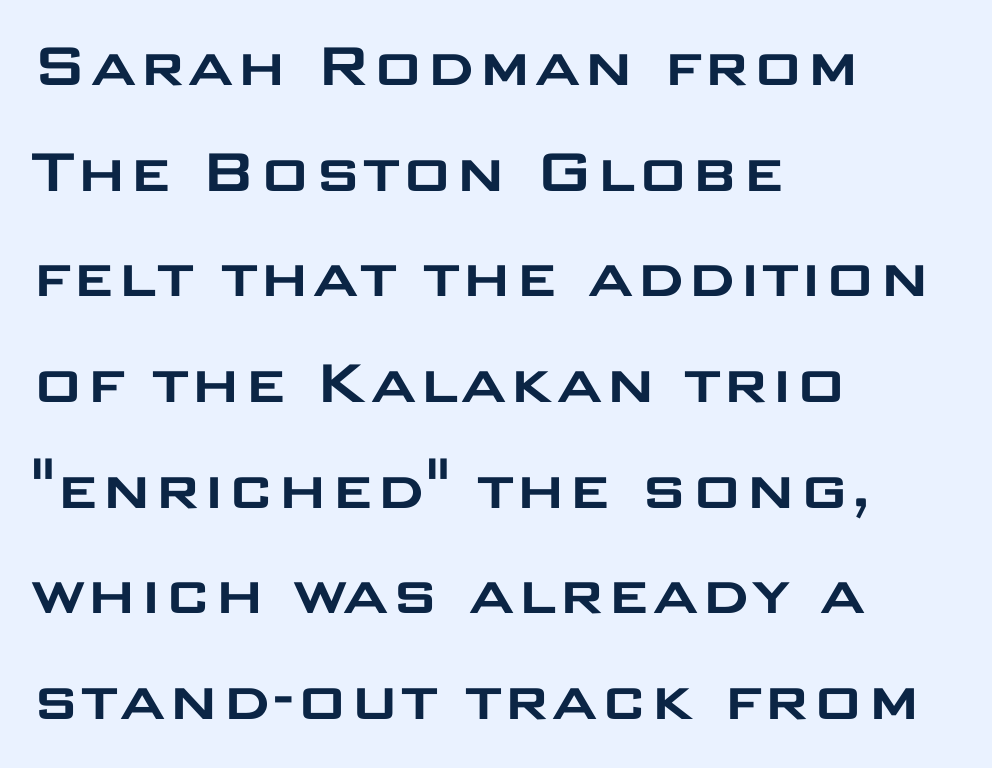
The image shows 70 px wide sans-serif type, upright; set left-aligned, normal line spacing (1.51x), normal letter spacing, not underlined; low stroke contrast and a large x-height.
